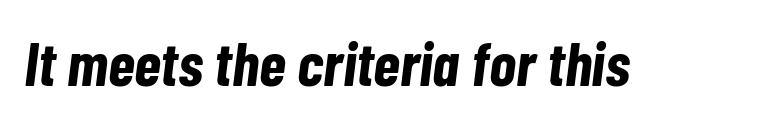
Q: Is the text bold? A: Yes.
Q: Is the text italic (slanted)? A: Yes, it leans right by about 7 degrees.
Q: Is the text underlined? A: No.
Q: Is the spacing between letters normal or unusually wide? A: Normal.
Q: Width (condensed, normal, or wide)? A: Condensed.
Q: Stroke contrast? A: Low.
Q: x-height? A: Medium.
Q: Monospaced? A: No.
